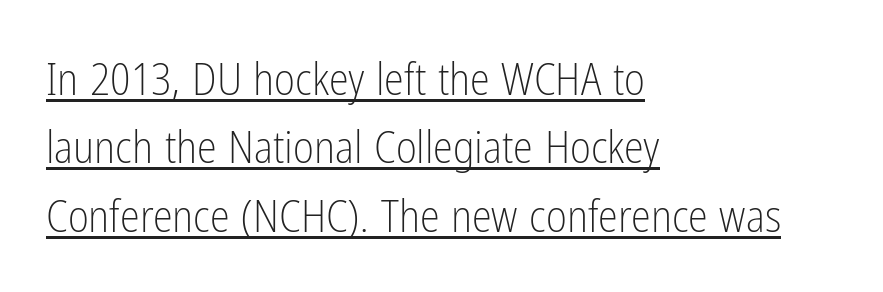
Q: Is the text bold? A: No.
Q: Is the text italic (slanted)? A: No, it is upright.
Q: Is the typeface a serif or a sans-serif typeface? A: Sans-serif.
Q: Is the text underlined? A: Yes.
Q: How is the paragraph aligned? A: Left-aligned.
Q: Is the spacing between letters normal or unusually wide? A: Normal.
Q: Is the spacing between lines tight, normal or loose? A: Normal.
Q: Width (condensed, normal, or wide)? A: Condensed.
Q: Stroke contrast? A: Low.
Q: x-height? A: Medium.
Q: Monospaced? A: No.
